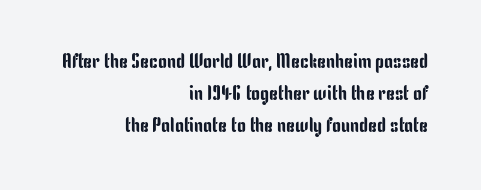
The image shows 20 px text type, upright; set right-aligned, normal line spacing (1.59x), normal letter spacing, not underlined.
